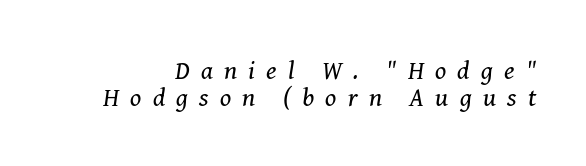
Q: Is the text bold? A: No.
Q: Is the text italic (slanted)? A: Yes, it leans right by about 8 degrees.
Q: Is the text underlined? A: No.
Q: Is the spacing between letters normal or unusually wide? A: Unusually wide.
Q: Is the spacing between lines tight, normal or loose? A: Tight.
